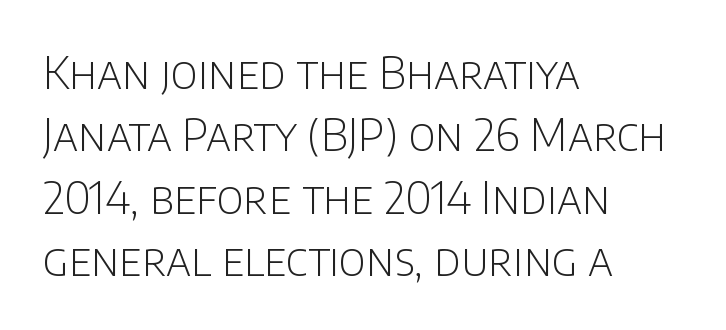
Each new line begins a customary step beneath the previous one. Letters have the restrained weight of plain body copy at most. Left-aligned paragraph, ragged on the right. The type sits square on the baseline with zero lean. The string is rendered with underlining switched off. Tracking value appears to be zero — textbook default spacing.
